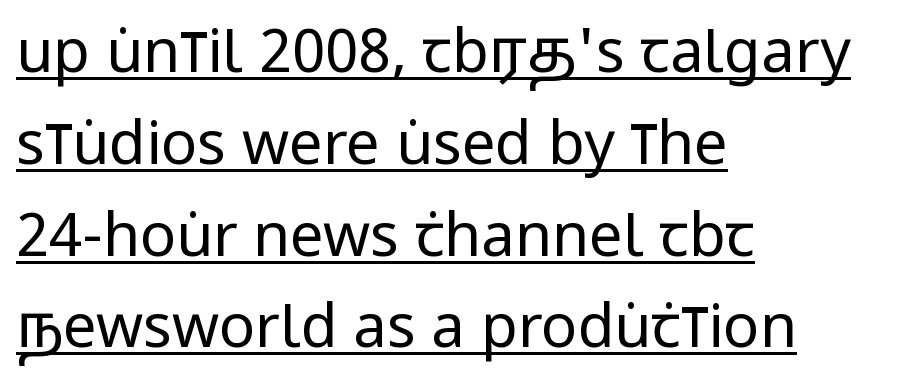
One glance says typical: line gaps are just what's usual. It's the straight-up-and-down kind of type. These lines are rendered in a variable-pitch font. Heft: none added — not bold. The glyphs in this specimen are sans serif. One-word summary of the alignment: left.
